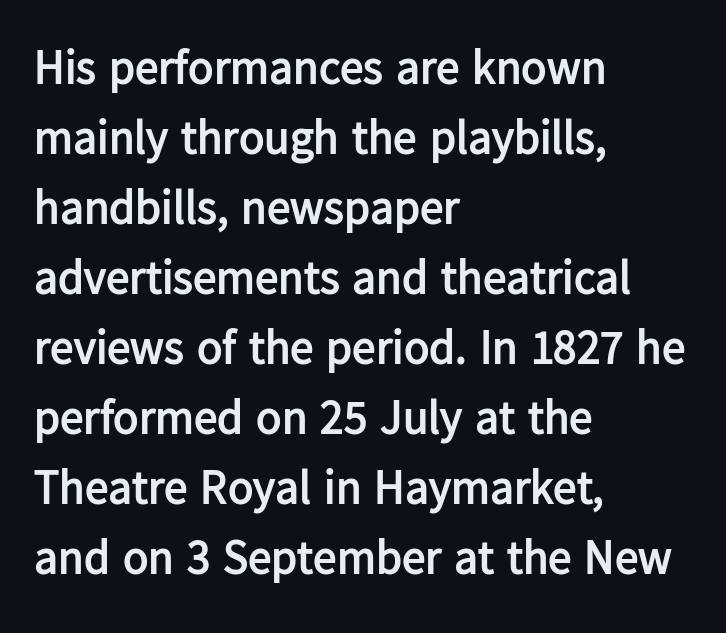
{"serif": "no", "italic": "no", "bold": "yes", "weight": "semibold", "width": "normal", "stroke_contrast": "low", "x_height": "medium", "monospaced": "no", "underline": "no", "align": "left", "line_spacing": "normal", "line_spacing_ratio": 1.49, "letter_spacing": "normal", "letter_spacing_em": 0.0, "glyph_px": 47}
